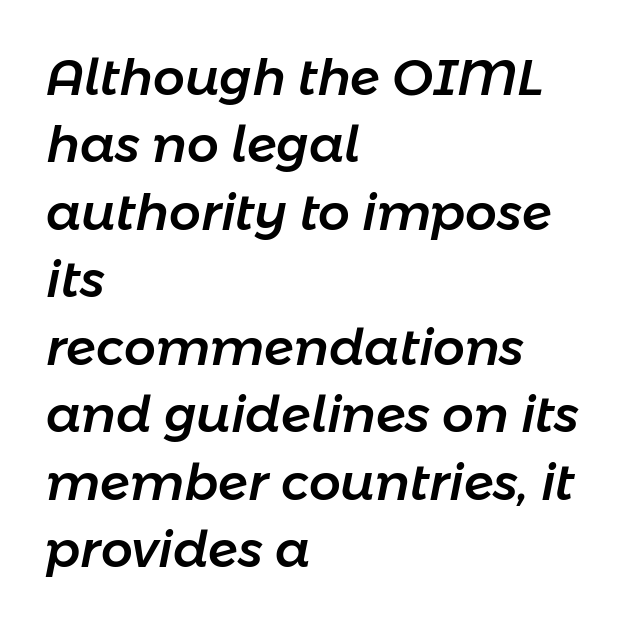
Looking at the ascenders, they clearly lean. This sample has the flowing, uneven cadence of proportional lettering. There is no visible air inserted between adjacent glyphs. This block has exactly the height ordinary leading produces. Words float on clear page, feet unadorned.
